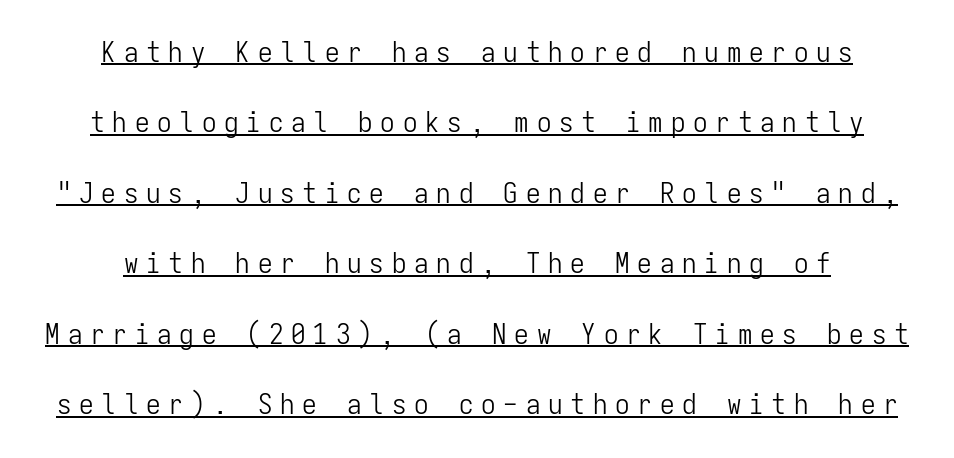
Q: Is the text bold? A: No.
Q: Is the text italic (slanted)? A: No, it is upright.
Q: Is the typeface a serif or a sans-serif typeface? A: Sans-serif.
Q: Is the text underlined? A: Yes.
Q: How is the paragraph aligned? A: Centered.
Q: Is the spacing between letters normal or unusually wide? A: Unusually wide.
Q: Is the spacing between lines tight, normal or loose? A: Loose.
Q: Width (condensed, normal, or wide)? A: Condensed.
Q: Stroke contrast? A: Low.
Q: x-height? A: Medium.
Q: Monospaced? A: Yes.
